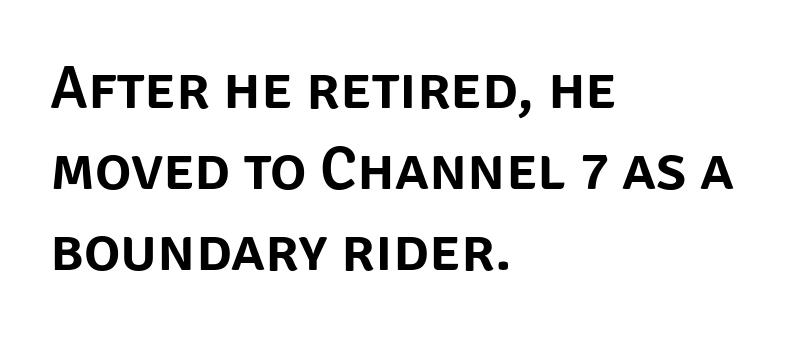
The image shows 61 px sans-serif type, upright; set left-aligned, normal line spacing (1.33x), normal letter spacing, not underlined; low stroke contrast and a large x-height.
